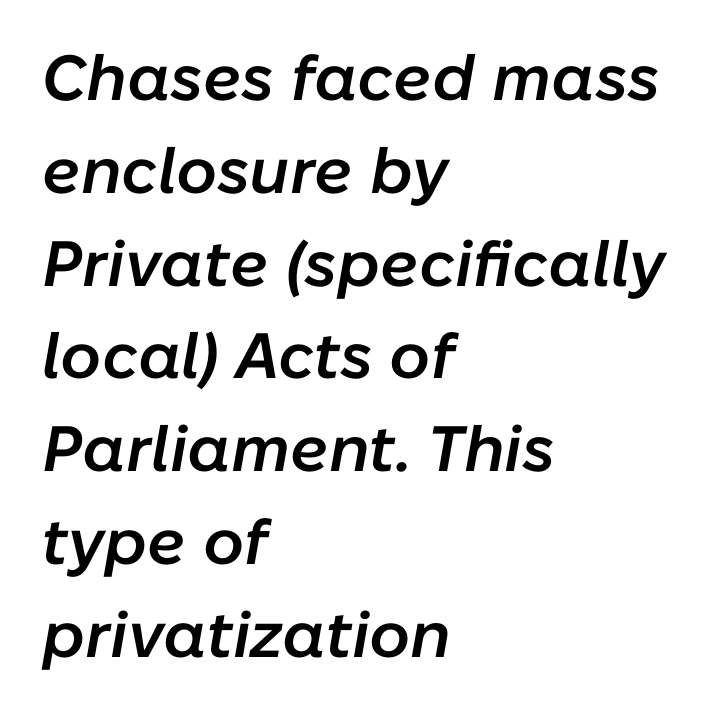
Q: Is the text bold? A: Semi-bold.
Q: Is the text italic (slanted)? A: Yes, it leans right by about 10 degrees.
Q: Is the text underlined? A: No.
Q: How is the paragraph aligned? A: Left-aligned.
Q: Is the spacing between letters normal or unusually wide? A: Normal.
Q: Is the spacing between lines tight, normal or loose? A: Normal.
Q: Width (condensed, normal, or wide)? A: Normal.
Q: Stroke contrast? A: Low.
Q: x-height? A: Medium.
Q: Monospaced? A: No.
